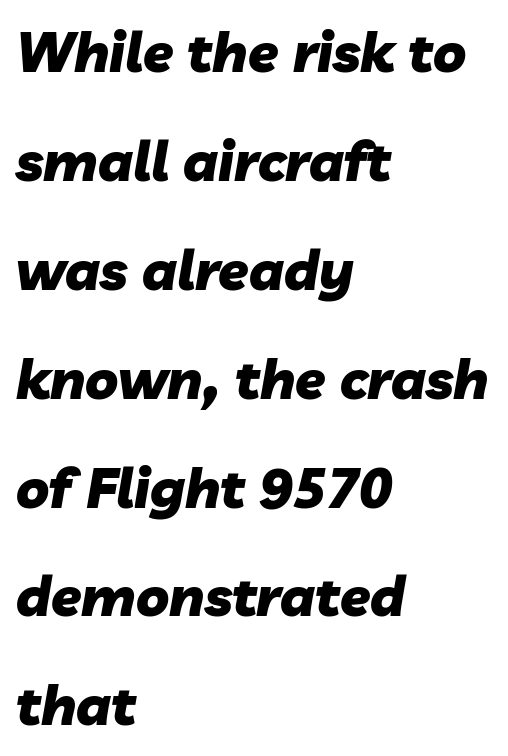
Vertically, the passage feels expansive, rows floating well apart. These lines were composed using italics. The horizontal fit of the characters is conventional and even. The passage shown is typed in a proportional face where columns would drift.
